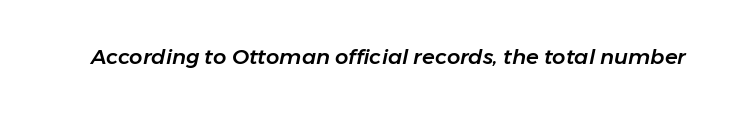
The image shows 21 px text type, italic (leaning right); set normal letter spacing, not underlined.
